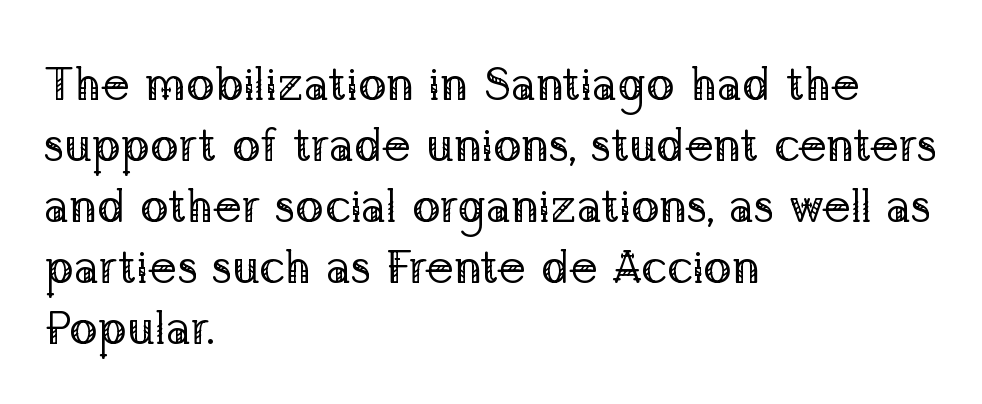
The image shows 47 px regular-weight serif type, upright; set left-aligned, normal line spacing (1.3x), normal letter spacing, not underlined; low stroke contrast and a medium x-height.
